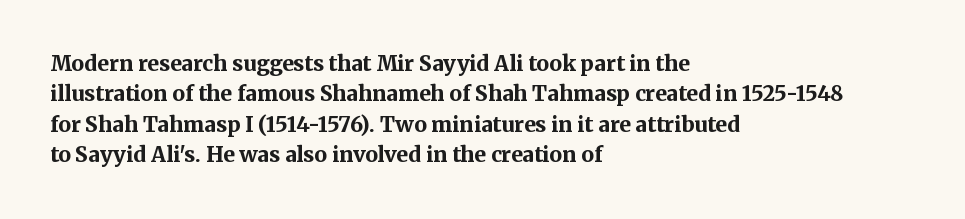
Notice how the stems are strictly vertical — no italics here. These words are printed bold, with thick strokes throughout. Leading: standard. You could call the tracking neutral — neither tight nor loose. The rendering anchors every line to the left-hand side. The words here are not underlined.
